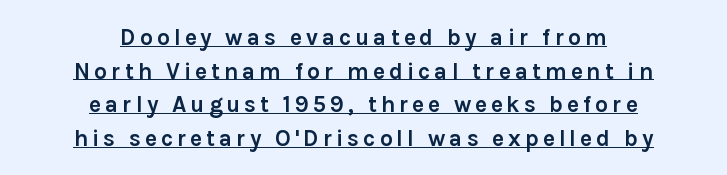
Q: Is the text bold? A: Yes.
Q: Is the text italic (slanted)? A: No, it is upright.
Q: Is the text underlined? A: Yes.
Q: How is the paragraph aligned? A: Centered.
Q: Is the spacing between lines tight, normal or loose? A: Normal.
